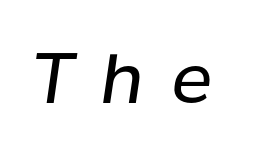
{"italic": "yes", "lean": "right", "slant_degrees": 8, "bold": "no", "weight": "regular", "width": "normal", "stroke_contrast": "low", "x_height": "medium", "monospaced": "no", "underline": "no", "letter_spacing": "wide", "letter_spacing_em": 0.4, "glyph_px": 69}
